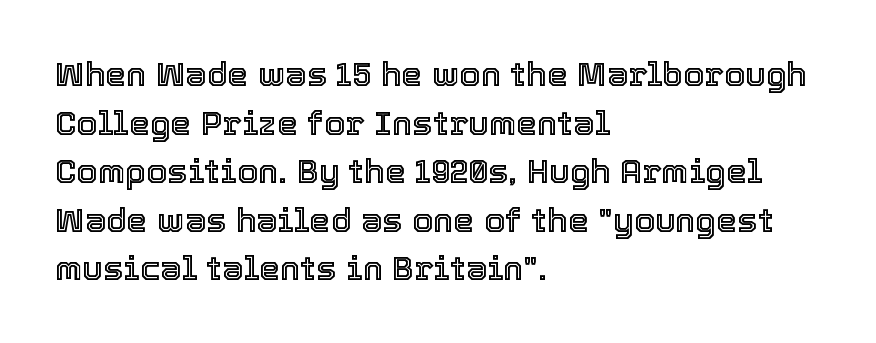
The vertical gap from one line to the next is medium. Default kerning and tracking; the words read as compact shapes. Ordinary non-slanted type is in use. The setting favours the left margin, as ordinary paragraphs usually do. Unmarked baselines from the first word to the last.
